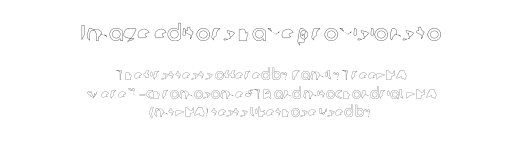
The image shows 22 px text type, upright; set centered, normal line spacing (1.31x), normal letter spacing, not underlined; the first (top) block is 1.57x larger.
